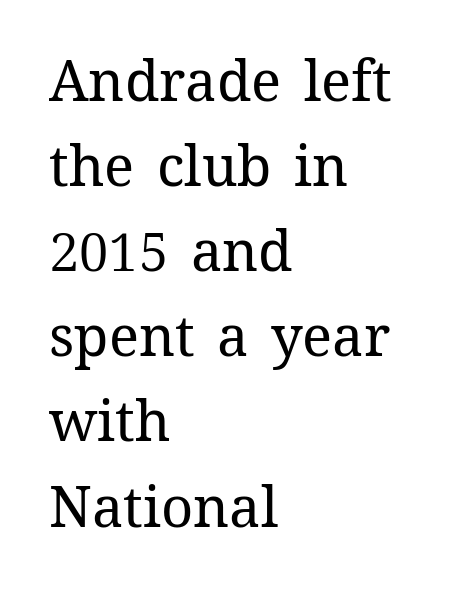
The image shows 56 px regular-weight type, upright; set left-aligned, normal line spacing (1.52x), normal letter spacing, not underlined; medium stroke contrast and a medium x-height.
